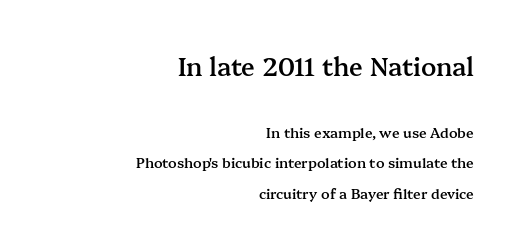
{"italic": "no", "bold": "semi", "underline": "no", "align": "right", "line_spacing": "loose", "line_spacing_ratio": 2.19, "letter_spacing": "normal", "letter_spacing_em": 0.0, "larger_block": "first", "size_ratio": 1.79, "glyph_px": 25}
